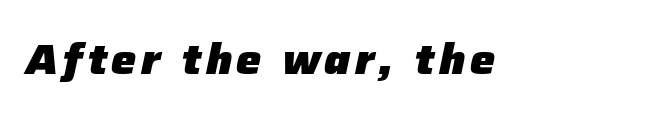
Q: Is the text bold? A: Yes.
Q: Is the text italic (slanted)? A: Yes, it leans right by about 12 degrees.
Q: Is the text underlined? A: No.
Q: Width (condensed, normal, or wide)? A: Normal.
Q: Stroke contrast? A: Low.
Q: x-height? A: Medium.
Q: Monospaced? A: No.
